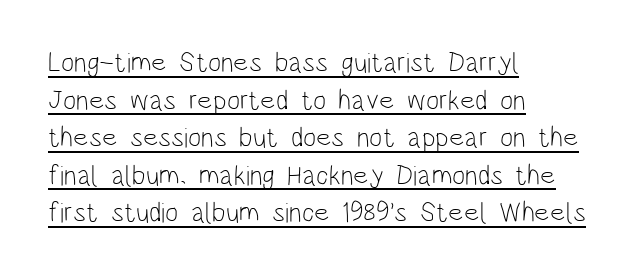
Q: Is the text bold? A: No.
Q: Is the text italic (slanted)? A: No, it is upright.
Q: Is the typeface a serif or a sans-serif typeface? A: Sans-serif.
Q: Is the text underlined? A: Yes.
Q: How is the paragraph aligned? A: Left-aligned.
Q: Is the spacing between letters normal or unusually wide? A: Normal.
Q: Is the spacing between lines tight, normal or loose? A: Normal.
Q: Width (condensed, normal, or wide)? A: Condensed.
Q: Stroke contrast? A: Low.
Q: x-height? A: Large.
Q: Monospaced? A: No.
